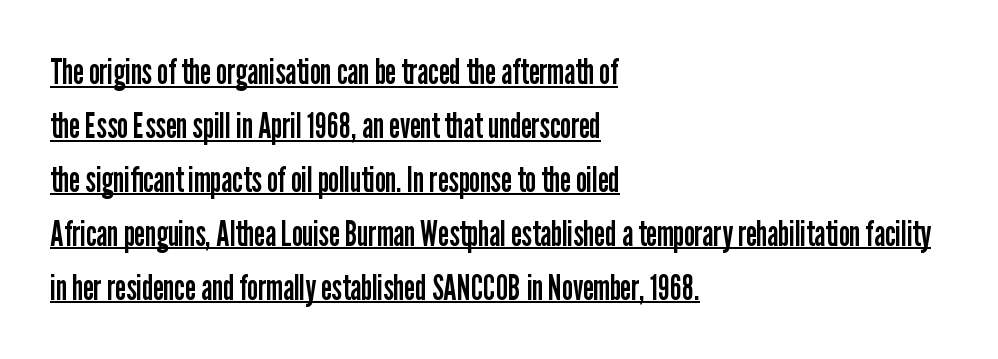
The image shows 35 px regular-weight, condensed sans-serif type, upright; set left-aligned, normal line spacing (1.54x), normal letter spacing, underlined; low stroke contrast and a medium x-height.
